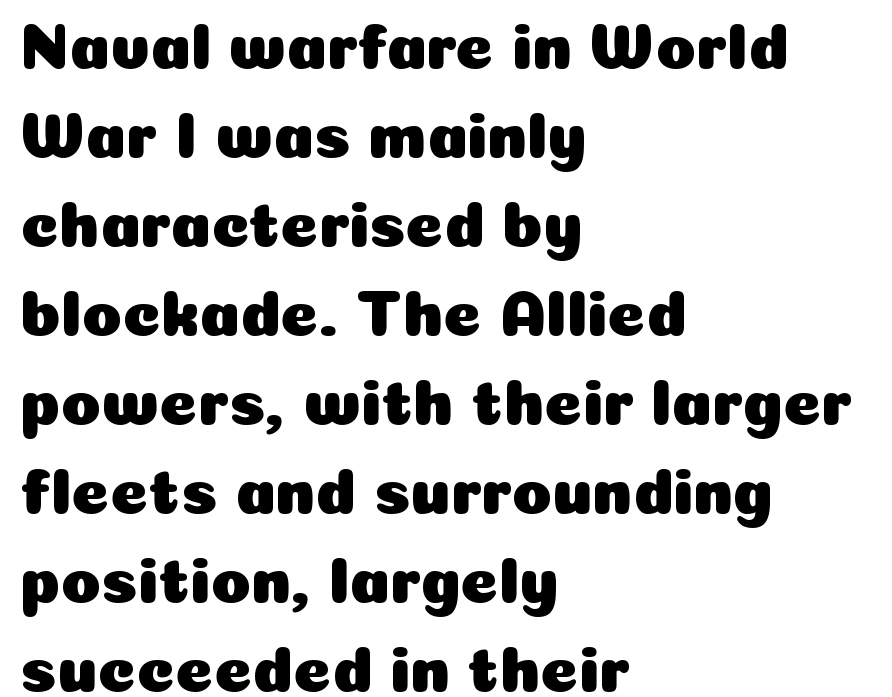
The image shows 65 px sans-serif type, upright; set left-aligned, normal line spacing (1.37x), normal letter spacing, not underlined; low stroke contrast and a medium x-height.
